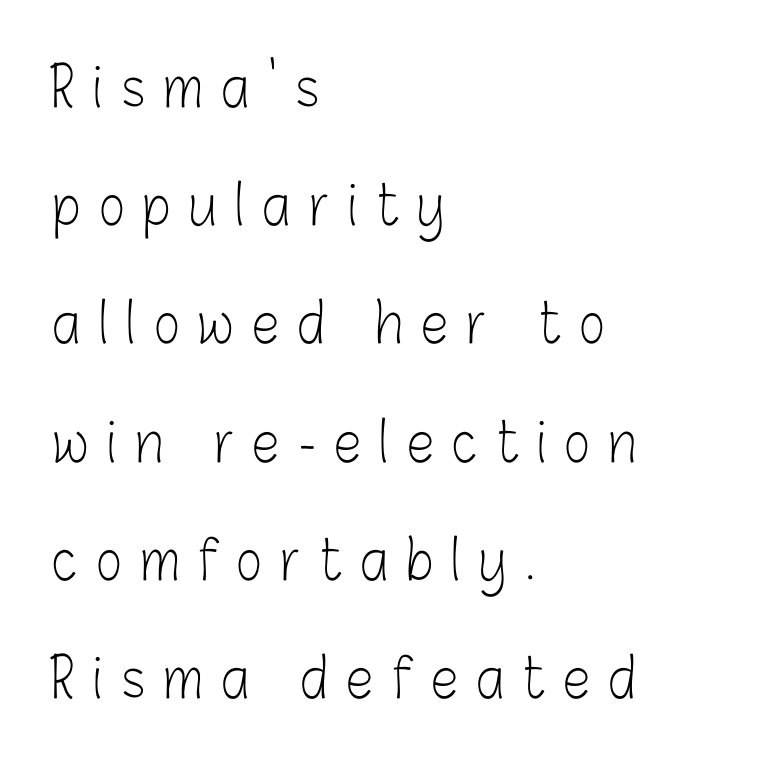
The image shows 55 px light, condensed sans-serif type, upright; set left-aligned, loose line spacing (2.15x), unusually wide letter spacing (+0.34 em), not underlined; low stroke contrast and a medium x-height.
